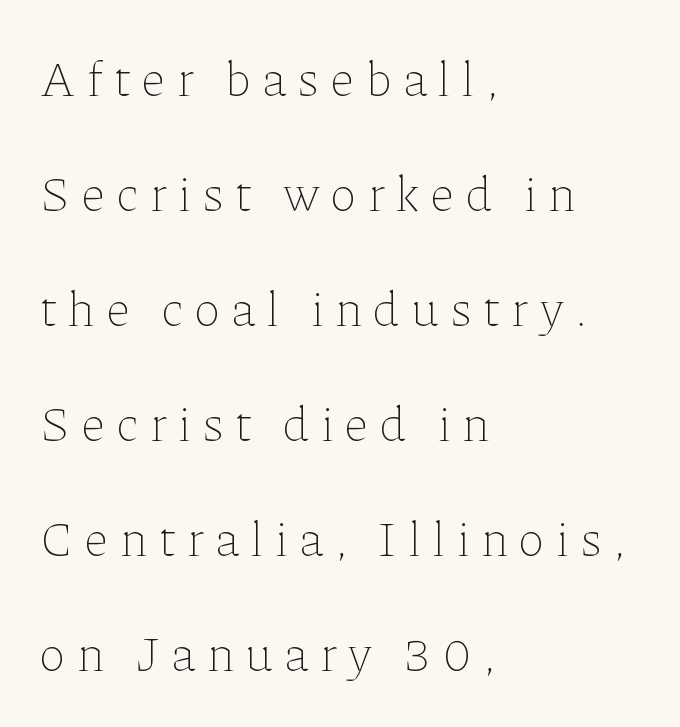
Q: Is the text bold? A: No.
Q: Is the text italic (slanted)? A: No, it is upright.
Q: Is the text underlined? A: No.
Q: How is the paragraph aligned? A: Left-aligned.
Q: Is the spacing between letters normal or unusually wide? A: Unusually wide.
Q: Is the spacing between lines tight, normal or loose? A: Loose.
Q: Width (condensed, normal, or wide)? A: Normal.
Q: Stroke contrast? A: Low.
Q: x-height? A: Medium.
Q: Monospaced? A: No.
